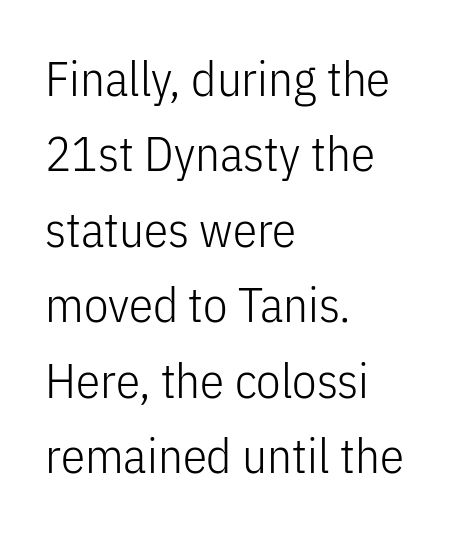
Typeset ragged right — the left edge is the straight one. No heavy texture on the line: the type isn't bold. The rendering uses natural spacing where letterforms have individual widths. Look at the bottom of the vertical strokes: they stop flat, with no serifs. Clear beneath every line of the passage. The rendering keeps characters at their native spacing.
